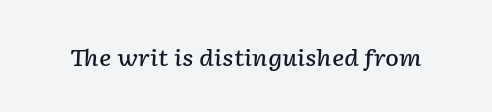
{"italic": "yes", "lean": "right", "slant_degrees": 2, "bold": "semi", "underline": "no", "letter_spacing": "normal", "letter_spacing_em": 0.0, "glyph_px": 23}
